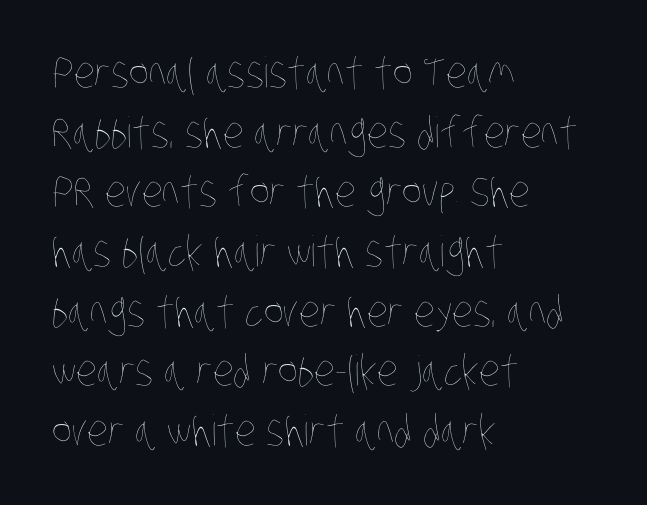
The image shows 42 px thin, condensed type; set left-aligned, normal line spacing (1.42x), normal letter spacing, not underlined; low stroke contrast and a large x-height.
